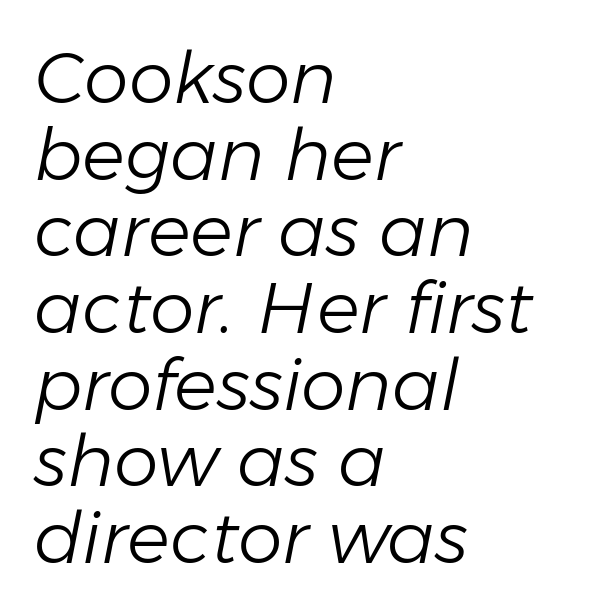
{"italic": "yes", "lean": "right", "slant_degrees": 11, "bold": "no", "weight": "light", "width": "normal", "stroke_contrast": "low", "x_height": "medium", "monospaced": "no", "underline": "no", "align": "left", "line_spacing": "tight", "line_spacing_ratio": 1.08, "letter_spacing": "normal", "letter_spacing_em": 0.0, "glyph_px": 71}
